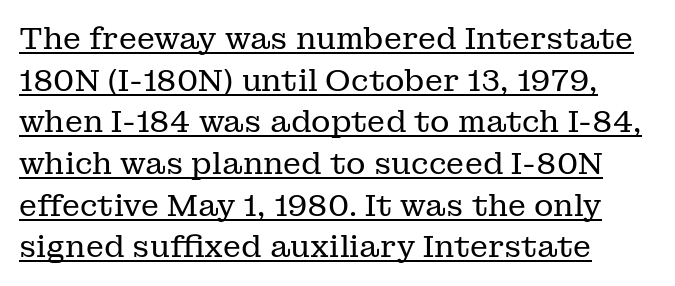
Q: Is the text bold? A: No.
Q: Is the text italic (slanted)? A: No, it is upright.
Q: Is the typeface a serif or a sans-serif typeface? A: Serif.
Q: Is the text underlined? A: Yes.
Q: How is the paragraph aligned? A: Left-aligned.
Q: Is the spacing between letters normal or unusually wide? A: Normal.
Q: Is the spacing between lines tight, normal or loose? A: Normal.
Q: Width (condensed, normal, or wide)? A: Normal.
Q: Stroke contrast? A: Low.
Q: x-height? A: Medium.
Q: Monospaced? A: No.
